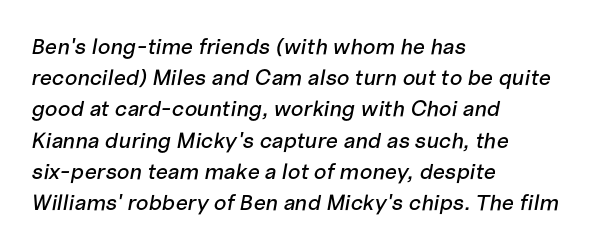
Compared with a centered layout, this one pins lines to the left instead. Nothing unusual about the tracking: characters are spaced as the font intends. Type without underlining. When letters slant like this, we call the style italic. Horizontal bands of white between lines are of average thickness.
